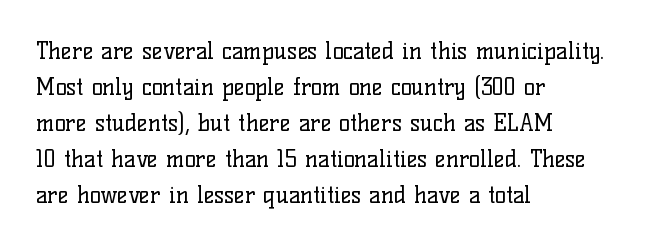
Q: Is the text bold? A: No.
Q: Is the text italic (slanted)? A: No, it is upright.
Q: Is the text underlined? A: No.
Q: How is the paragraph aligned? A: Left-aligned.
Q: Is the spacing between letters normal or unusually wide? A: Normal.
Q: Is the spacing between lines tight, normal or loose? A: Normal.
